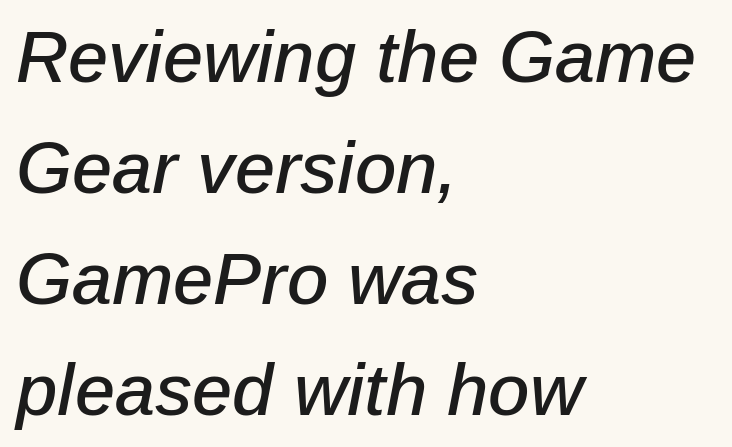
{"italic": "yes", "lean": "right", "slant_degrees": 12, "width": "normal", "stroke_contrast": "low", "x_height": "medium", "monospaced": "no", "underline": "no", "align": "left", "line_spacing": "normal", "line_spacing_ratio": 1.54, "letter_spacing": "normal", "letter_spacing_em": 0.0, "glyph_px": 72}
